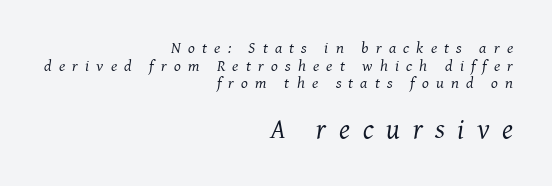
Q: Is the text bold? A: No.
Q: Is the text italic (slanted)? A: Yes, it leans right by about 7 degrees.
Q: Is the typeface a serif or a sans-serif typeface? A: Serif.
Q: Is the text underlined? A: No.
Q: How is the paragraph aligned? A: Right-aligned.
Q: Is the spacing between letters normal or unusually wide? A: Unusually wide.
Q: Is the spacing between lines tight, normal or loose? A: Tight.
Q: Which block of text is set in a larger size, the first (top) or the second (bottom)? A: The second (bottom) one.
Q: Width (condensed, normal, or wide)? A: Normal.
Q: Stroke contrast? A: Medium.
Q: x-height? A: Medium.
Q: Monospaced? A: No.
